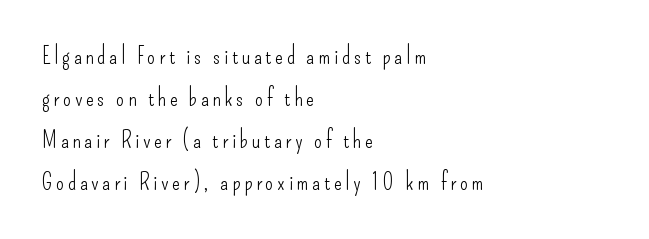
The image shows 23 px text type, upright; set left-aligned, line spacing 1.82x, not underlined.
